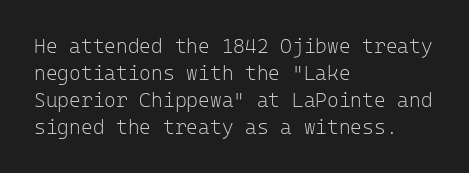
This sample uses an upright cut, with every glyph sitting square on the baseline. Reading down the column, the eye jumps a familiar distance to each next line. The horizontal fit of the characters is conventional and even. This is not heavy type; no bold has been used.
